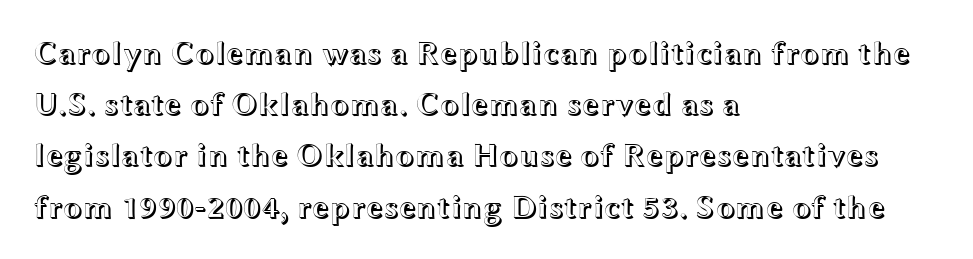
{"italic": "no", "width": "wide", "x_height": "medium", "monospaced": "no", "underline": "no", "align": "left", "line_spacing": "normal", "line_spacing_ratio": 1.6, "letter_spacing": "normal", "letter_spacing_em": 0.0, "glyph_px": 32}
